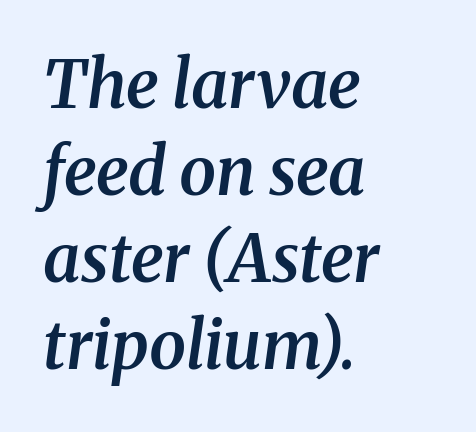
The image shows 66 px semibold serif type, italic (leaning right); set left-aligned, normal line spacing (1.32x), normal letter spacing, not underlined; medium stroke contrast and a medium x-height.
